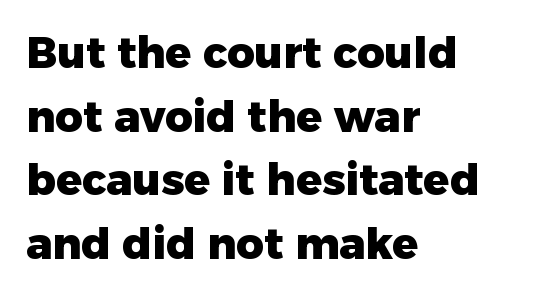
{"serif": "no", "italic": "no", "bold": "yes", "weight": "heavy", "width": "normal", "stroke_contrast": "low", "x_height": "medium", "monospaced": "no", "underline": "no", "align": "left", "line_spacing": "normal", "line_spacing_ratio": 1.48, "letter_spacing": "normal", "letter_spacing_em": 0.0, "glyph_px": 43}
